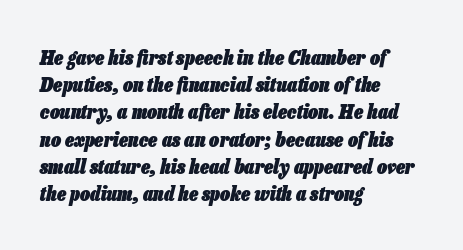
Q: Is the text bold? A: Yes.
Q: Is the text italic (slanted)? A: Yes, it leans right by about 13 degrees.
Q: Is the text underlined? A: No.
Q: How is the paragraph aligned? A: Left-aligned.
Q: Is the spacing between letters normal or unusually wide? A: Normal.
Q: Is the spacing between lines tight, normal or loose? A: Normal.
